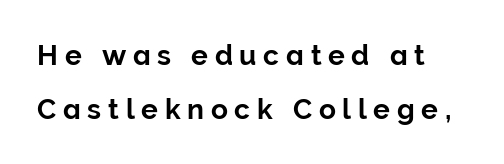
{"serif": "no", "italic": "no", "width": "normal", "stroke_contrast": "low", "x_height": "medium", "monospaced": "no", "underline": "no", "line_spacing": "loose", "line_spacing_ratio": 1.93, "letter_spacing": "wide", "letter_spacing_em": 0.24, "glyph_px": 28}
